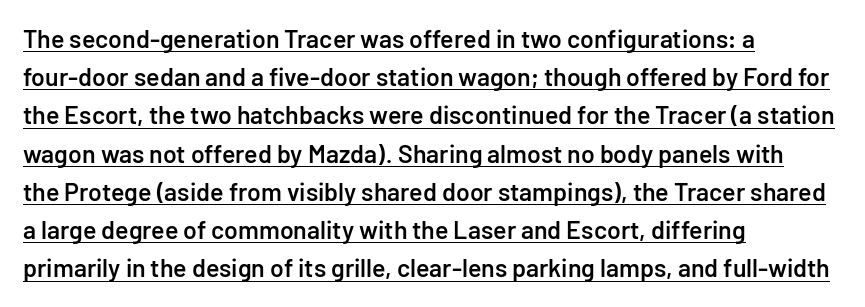
{"italic": "no", "bold": "semi", "underline": "yes", "align": "left", "line_spacing": "normal", "line_spacing_ratio": 1.53, "letter_spacing": "normal", "letter_spacing_em": 0.0, "glyph_px": 25}
